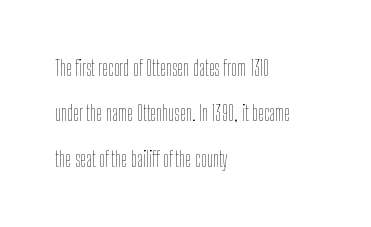
The image shows 21 px text type, upright; set left-aligned, loose line spacing (2.16x), normal letter spacing, not underlined.
